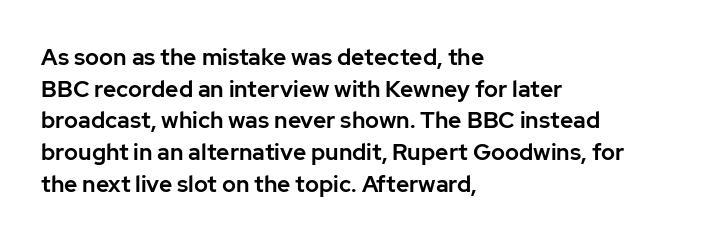
Q: Is the text italic (slanted)? A: No, it is upright.
Q: Is the text underlined? A: No.
Q: How is the paragraph aligned? A: Left-aligned.
Q: Is the spacing between letters normal or unusually wide? A: Normal.
Q: Is the spacing between lines tight, normal or loose? A: Normal.
